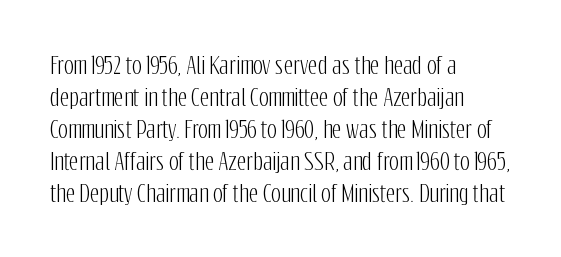
Q: Is the text italic (slanted)? A: No, it is upright.
Q: Is the text underlined? A: No.
Q: How is the paragraph aligned? A: Left-aligned.
Q: Is the spacing between letters normal or unusually wide? A: Normal.
Q: Is the spacing between lines tight, normal or loose? A: Normal.
